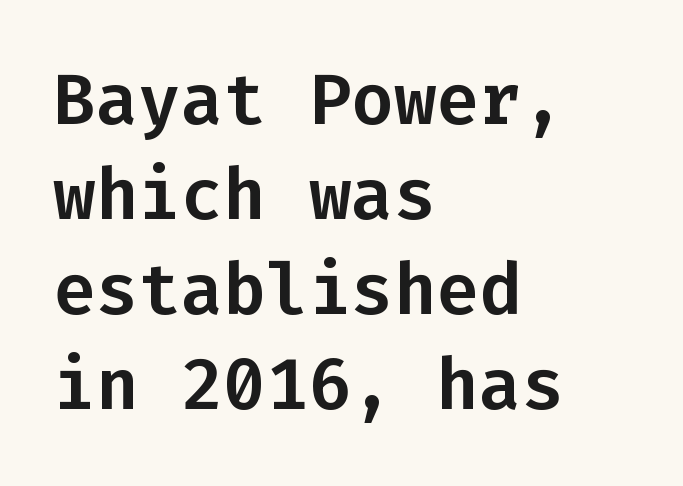
{"serif": "no", "italic": "no", "width": "normal", "stroke_contrast": "low", "x_height": "medium", "monospaced": "yes", "underline": "no", "align": "left", "line_spacing": "normal", "line_spacing_ratio": 1.34, "letter_spacing": "normal", "letter_spacing_em": 0.0, "glyph_px": 71}
